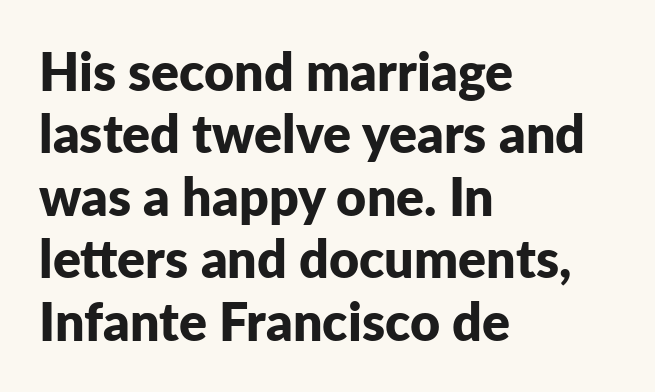
The image shows 52 px bold sans-serif type, upright; set left-aligned, line spacing 1.2x, normal letter spacing, not underlined; low stroke contrast and a medium x-height.
